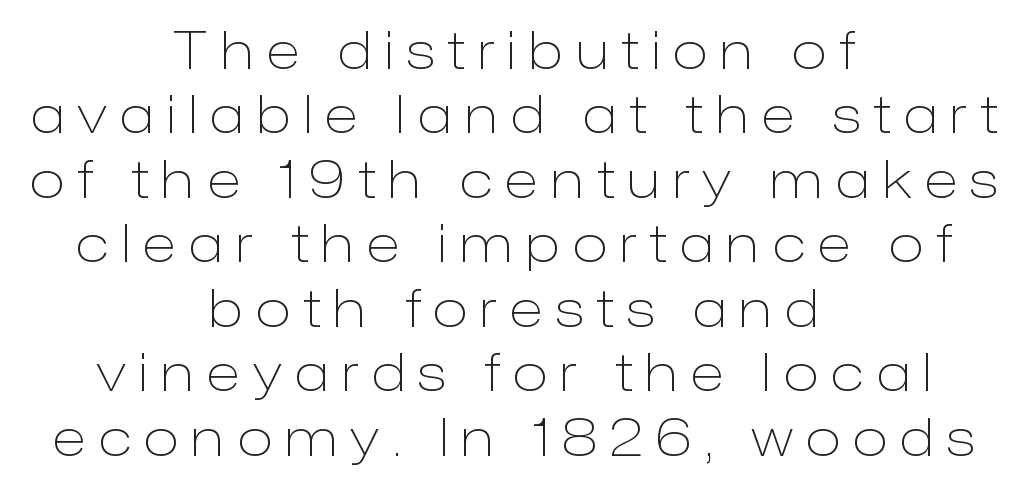
Q: Is the text bold? A: No.
Q: Is the text italic (slanted)? A: No, it is upright.
Q: Is the typeface a serif or a sans-serif typeface? A: Sans-serif.
Q: Is the text underlined? A: No.
Q: How is the paragraph aligned? A: Centered.
Q: Is the spacing between letters normal or unusually wide? A: Unusually wide.
Q: Width (condensed, normal, or wide)? A: Normal.
Q: Stroke contrast? A: Low.
Q: x-height? A: Medium.
Q: Monospaced? A: No.
